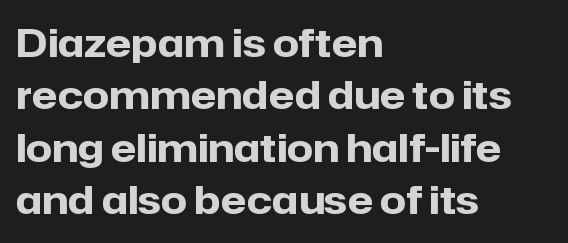
Q: Is the text bold? A: Yes.
Q: Is the text italic (slanted)? A: No, it is upright.
Q: Is the typeface a serif or a sans-serif typeface? A: Sans-serif.
Q: Is the text underlined? A: No.
Q: How is the paragraph aligned? A: Left-aligned.
Q: Is the spacing between letters normal or unusually wide? A: Normal.
Q: Is the spacing between lines tight, normal or loose? A: Normal.
Q: Width (condensed, normal, or wide)? A: Normal.
Q: Stroke contrast? A: Low.
Q: x-height? A: Medium.
Q: Monospaced? A: No.
